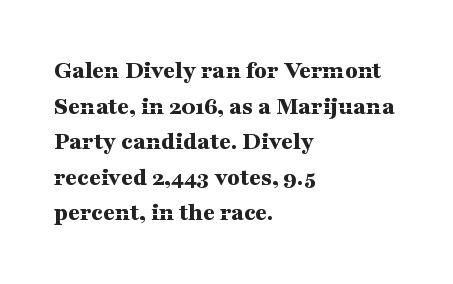
Descenders are the only things crossing below the line. Weight: bold. The tracking reads as untouched default to a designer's eye. A typesetter would mark this as roman, not italic.
